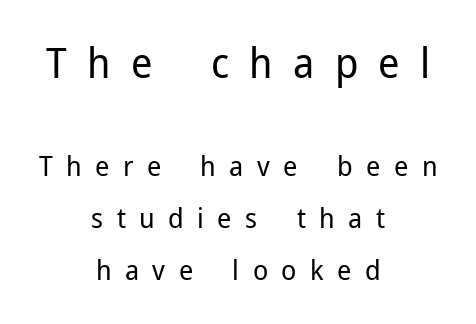
The image shows 42 px regular-weight sans-serif type, upright; set centered, line spacing 1.86x, unusually wide letter spacing (+0.48 em), not underlined; the first (top) block is 1.5x larger; low stroke contrast and a medium x-height.
